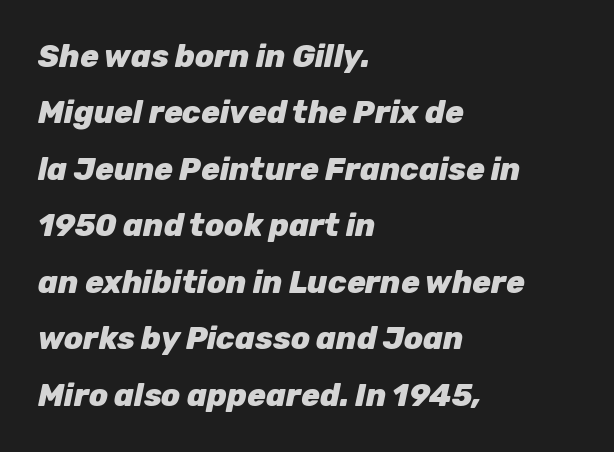
Q: Is the text bold? A: Yes.
Q: Is the text italic (slanted)? A: Yes, it leans right by about 12 degrees.
Q: Is the text underlined? A: No.
Q: How is the paragraph aligned? A: Left-aligned.
Q: Is the spacing between letters normal or unusually wide? A: Normal.
Q: Width (condensed, normal, or wide)? A: Normal.
Q: Stroke contrast? A: Low.
Q: x-height? A: Medium.
Q: Monospaced? A: No.
